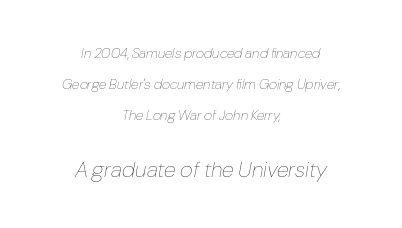
Q: Is the text bold? A: No.
Q: Is the text italic (slanted)? A: Yes, it leans right by about 10 degrees.
Q: Is the text underlined? A: No.
Q: How is the paragraph aligned? A: Centered.
Q: Is the spacing between letters normal or unusually wide? A: Normal.
Q: Is the spacing between lines tight, normal or loose? A: Loose.
Q: Which block of text is set in a larger size, the first (top) or the second (bottom)? A: The second (bottom) one.
